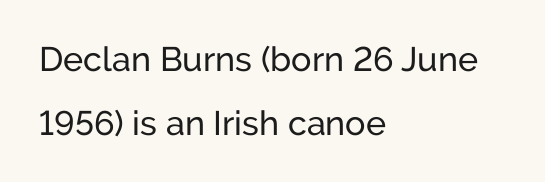
The image shows 34 px regular-weight sans-serif type, upright; set left-aligned, line spacing 1.87x, normal letter spacing, not underlined; low stroke contrast and a medium x-height.
